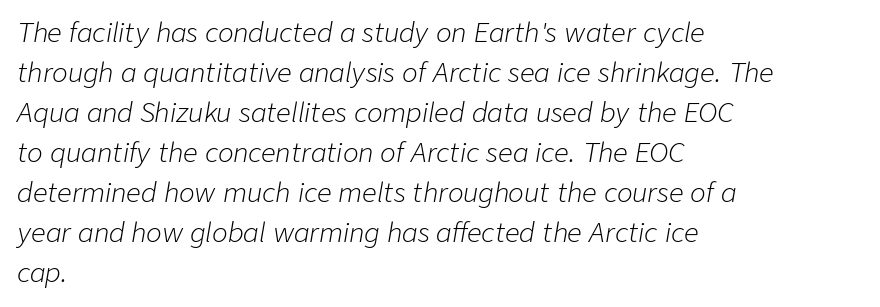
The image shows 26 px text type, italic (leaning right); set left-aligned, normal line spacing (1.54x), normal letter spacing, not underlined.
